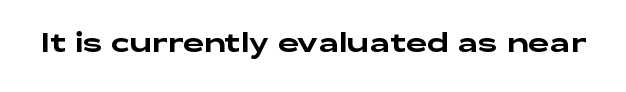
The image shows 26 px text type, upright; set normal letter spacing, not underlined.
